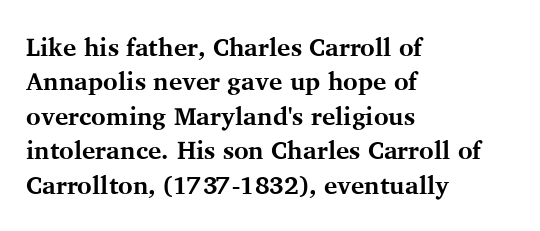
Plain, unruled lines of type. Italic: no, the glyphs are upright roman. The face used here has the dense, thick strokes of a bold. Compared with typical paragraphs, the rows here are spaced about the same. The paragraph has a hard left edge and a soft right edge. Here the glyphs are tracked normally, forming tight word shapes.
